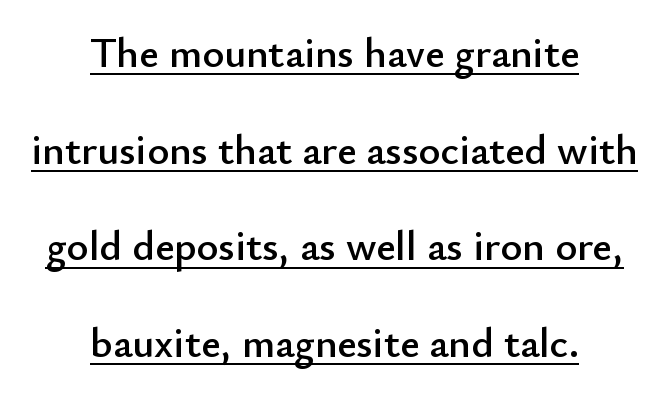
The text block is weighted toward neither margin, spreading evenly from the middle. What decoration does the sample have? An underline. Do the characters align in a grid? No, the font is proportional. The lines are spread far apart with generous leading.
